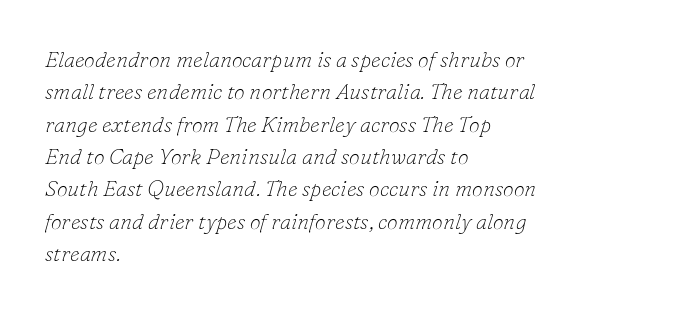
Q: Is the text bold? A: No.
Q: Is the text italic (slanted)? A: Yes, it leans right by about 16 degrees.
Q: Is the text underlined? A: No.
Q: How is the paragraph aligned? A: Left-aligned.
Q: Is the spacing between letters normal or unusually wide? A: Normal.
Q: Is the spacing between lines tight, normal or loose? A: Normal.
